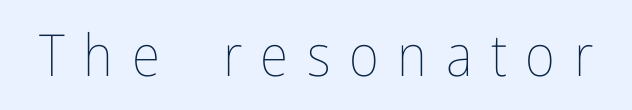
The image shows 58 px thin, condensed type, upright; set unusually wide letter spacing (+0.32 em), not underlined; low stroke contrast and a medium x-height.
